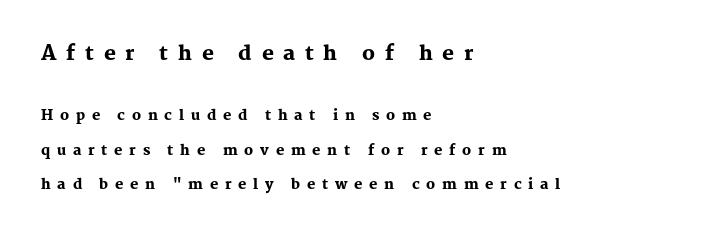
Q: Is the text bold? A: Yes.
Q: Is the text italic (slanted)? A: No, it is upright.
Q: Is the text underlined? A: No.
Q: How is the paragraph aligned? A: Left-aligned.
Q: Is the spacing between letters normal or unusually wide? A: Unusually wide.
Q: Is the spacing between lines tight, normal or loose? A: Loose.
Q: Which block of text is set in a larger size, the first (top) or the second (bottom)? A: The first (top) one.
